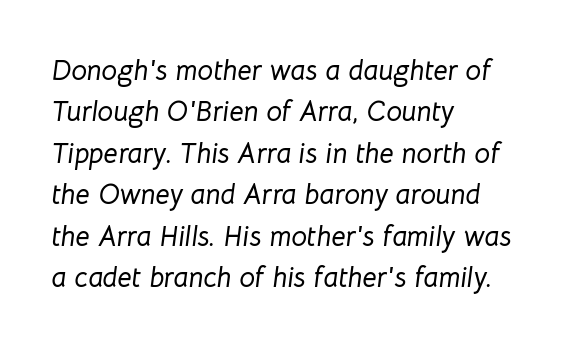
{"italic": "yes", "lean": "right", "slant_degrees": 8, "width": "normal", "stroke_contrast": "low", "x_height": "medium", "monospaced": "no", "underline": "no", "align": "left", "line_spacing": "normal", "line_spacing_ratio": 1.48, "letter_spacing": "normal", "letter_spacing_em": 0.0, "glyph_px": 28}
